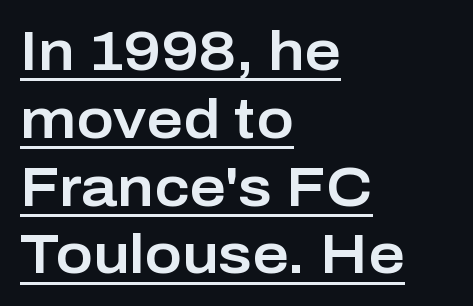
The image shows 56 px sans-serif type, upright; set left-aligned, line spacing 1.21x, normal letter spacing, underlined; low stroke contrast and a medium x-height.
